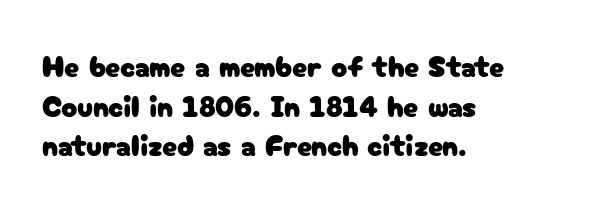
The face used here is proportionally spaced, like ordinary book or web type. A typesetter would mark this as roman, not italic. Grotesque or geometric, the face here clearly has no serifs. Inter-character spacing is left at the font's built-in metrics.
